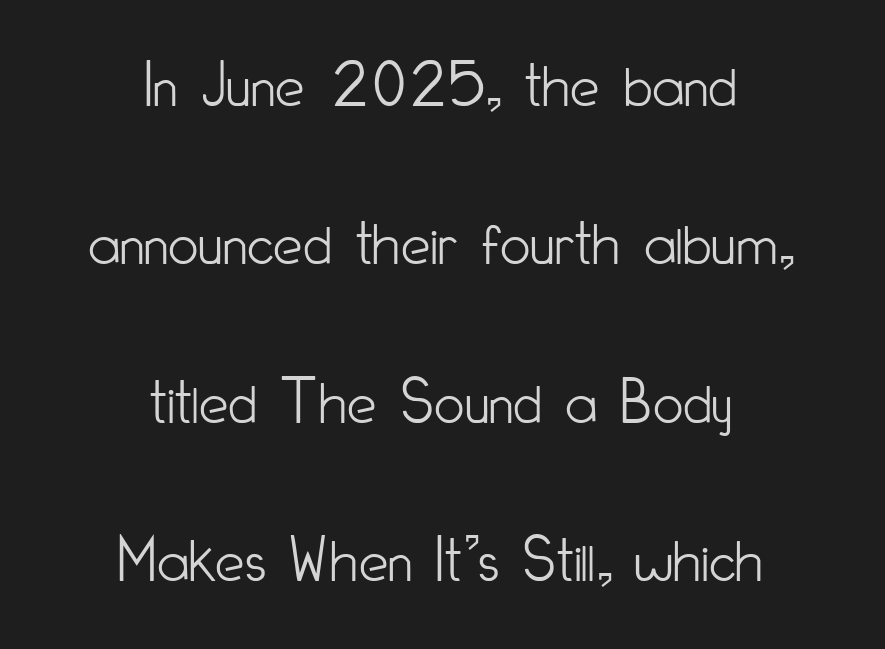
Observe the ordinary spacing: letters are neighbours, not strangers. Airy leading. The baseline area is clear. Which margin do the lines hug? Neither — every line sits in the middle. A roman cut, with each character standing at attention.
